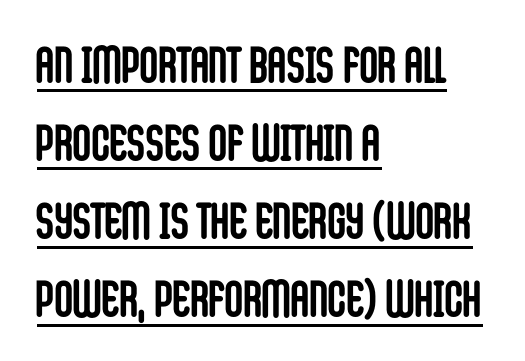
The image shows 51 px semibold, condensed sans-serif type, upright; set left-aligned, normal line spacing (1.53x), normal letter spacing, underlined; low stroke contrast and a large x-height.
